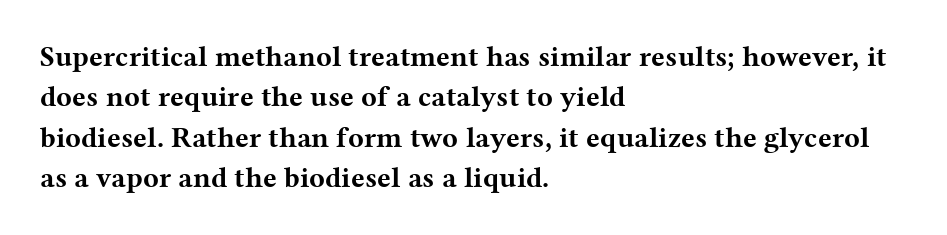
Q: Is the text bold? A: Yes.
Q: Is the text italic (slanted)? A: No, it is upright.
Q: Is the typeface a serif or a sans-serif typeface? A: Serif.
Q: Is the text underlined? A: No.
Q: How is the paragraph aligned? A: Left-aligned.
Q: Is the spacing between letters normal or unusually wide? A: Normal.
Q: Is the spacing between lines tight, normal or loose? A: Normal.
Q: Width (condensed, normal, or wide)? A: Wide.
Q: Stroke contrast? A: Medium.
Q: x-height? A: Medium.
Q: Monospaced? A: No.
